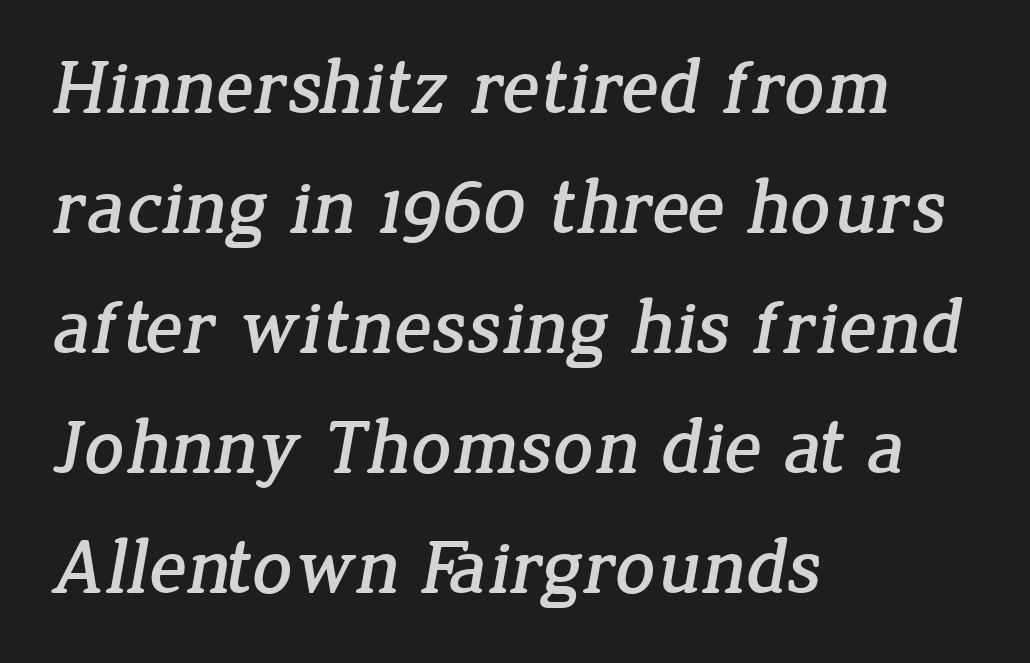
{"serif": "yes", "width": "normal", "stroke_contrast": "low", "x_height": "medium", "monospaced": "no", "underline": "no", "align": "left", "line_spacing": "normal", "line_spacing_ratio": 1.54, "letter_spacing": "normal", "letter_spacing_em": 0.0, "glyph_px": 78}
